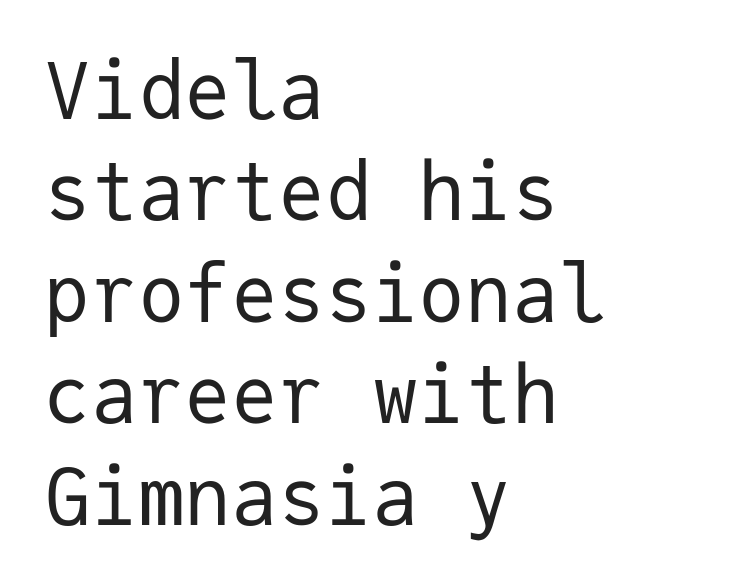
{"serif": "no", "italic": "no", "bold": "no", "weight": "regular", "width": "normal", "stroke_contrast": "low", "x_height": "medium", "monospaced": "yes", "underline": "no", "align": "left", "line_spacing": "normal", "line_spacing_ratio": 1.3, "letter_spacing": "normal", "letter_spacing_em": 0.0, "glyph_px": 78}
